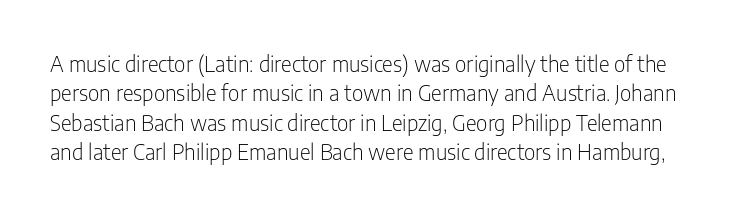
The image shows 21 px text type, upright; set normal line spacing (1.4x), normal letter spacing, not underlined.
